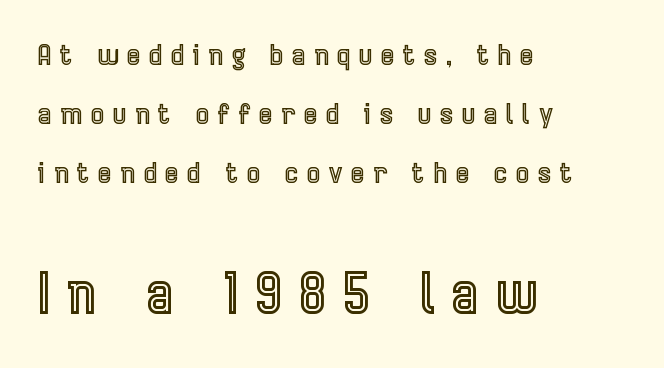
Size contrast runs from small at the top to large at the bottom. Casual observation: everything's shoved over to the left. When letters stand straight like this, we call the style roman or upright. You could only call the tracking loose — the letters float apart.
